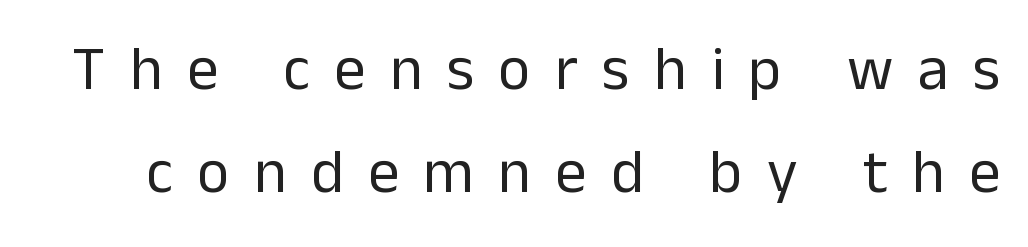
Q: Is the text bold? A: No.
Q: Is the text italic (slanted)? A: No, it is upright.
Q: Is the typeface a serif or a sans-serif typeface? A: Sans-serif.
Q: Is the text underlined? A: No.
Q: Is the spacing between letters normal or unusually wide? A: Unusually wide.
Q: Is the spacing between lines tight, normal or loose? A: Normal.
Q: Width (condensed, normal, or wide)? A: Normal.
Q: Stroke contrast? A: Low.
Q: x-height? A: Medium.
Q: Monospaced? A: No.
